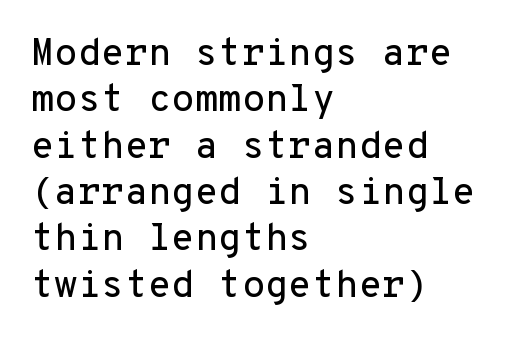
Q: Is the text italic (slanted)? A: No, it is upright.
Q: Is the typeface a serif or a sans-serif typeface? A: Sans-serif.
Q: Is the text underlined? A: No.
Q: How is the paragraph aligned? A: Left-aligned.
Q: Is the spacing between letters normal or unusually wide? A: Normal.
Q: Width (condensed, normal, or wide)? A: Normal.
Q: Stroke contrast? A: Low.
Q: x-height? A: Medium.
Q: Monospaced? A: Yes.
